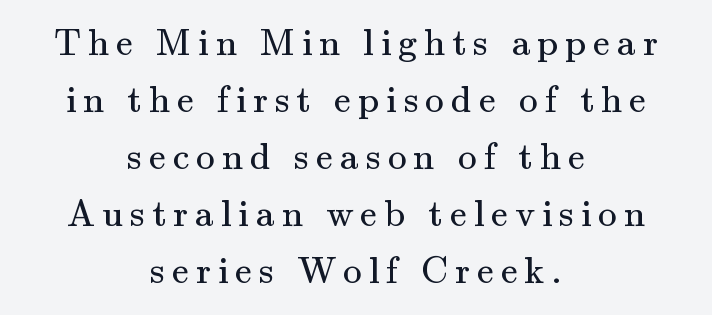
The image shows 38 px regular-weight serif type, upright; set centered, normal line spacing (1.5x), not underlined; medium stroke contrast and a small x-height.
